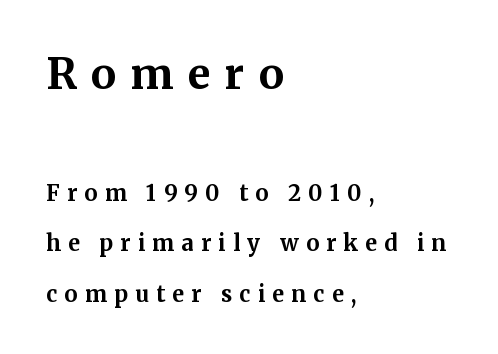
Q: Is the text bold? A: Yes.
Q: Is the text italic (slanted)? A: No, it is upright.
Q: Is the typeface a serif or a sans-serif typeface? A: Serif.
Q: Is the text underlined? A: No.
Q: How is the paragraph aligned? A: Left-aligned.
Q: Is the spacing between letters normal or unusually wide? A: Unusually wide.
Q: Is the spacing between lines tight, normal or loose? A: Loose.
Q: Which block of text is set in a larger size, the first (top) or the second (bottom)? A: The first (top) one.
Q: Width (condensed, normal, or wide)? A: Normal.
Q: Stroke contrast? A: Medium.
Q: x-height? A: Medium.
Q: Monospaced? A: No.
